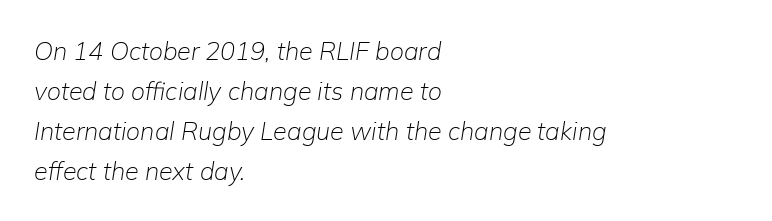
{"italic": "yes", "lean": "right", "slant_degrees": 9, "bold": "no", "underline": "no", "align": "left", "line_spacing": "normal", "line_spacing_ratio": 1.6, "letter_spacing": "normal", "letter_spacing_em": 0.0, "glyph_px": 25}
